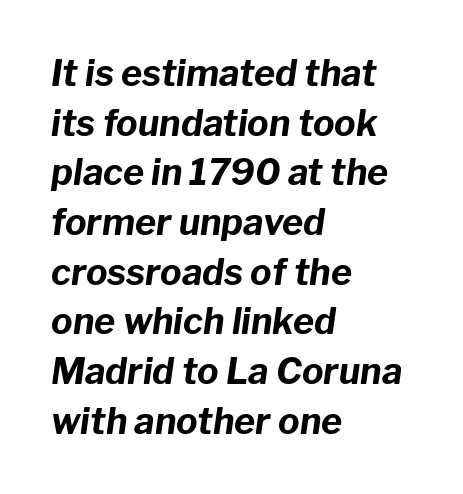
The passage shown stacks its lines at a standard gap. Casual observation: everything's shoved over to the left. Summary of weight: heavy, a full bold. Descenders are the only things crossing below the line. The rendering uses natural spacing where letterforms have individual widths. It's the slanting kind of type.
